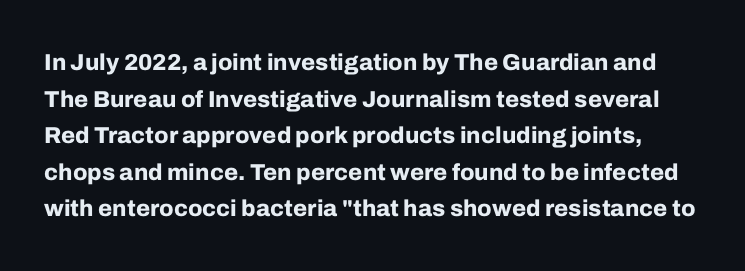
Q: Is the text bold? A: Yes.
Q: Is the text italic (slanted)? A: No, it is upright.
Q: Is the text underlined? A: No.
Q: Is the spacing between letters normal or unusually wide? A: Normal.
Q: Is the spacing between lines tight, normal or loose? A: Normal.
